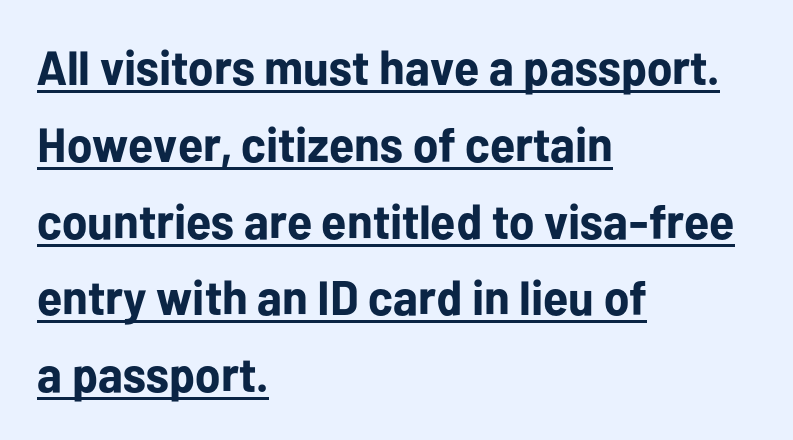
Q: Is the text bold? A: Yes.
Q: Is the text italic (slanted)? A: No, it is upright.
Q: Is the typeface a serif or a sans-serif typeface? A: Sans-serif.
Q: Is the text underlined? A: Yes.
Q: How is the paragraph aligned? A: Left-aligned.
Q: Is the spacing between letters normal or unusually wide? A: Normal.
Q: Is the spacing between lines tight, normal or loose? A: Normal.
Q: Width (condensed, normal, or wide)? A: Normal.
Q: Stroke contrast? A: Low.
Q: x-height? A: Medium.
Q: Monospaced? A: No.
